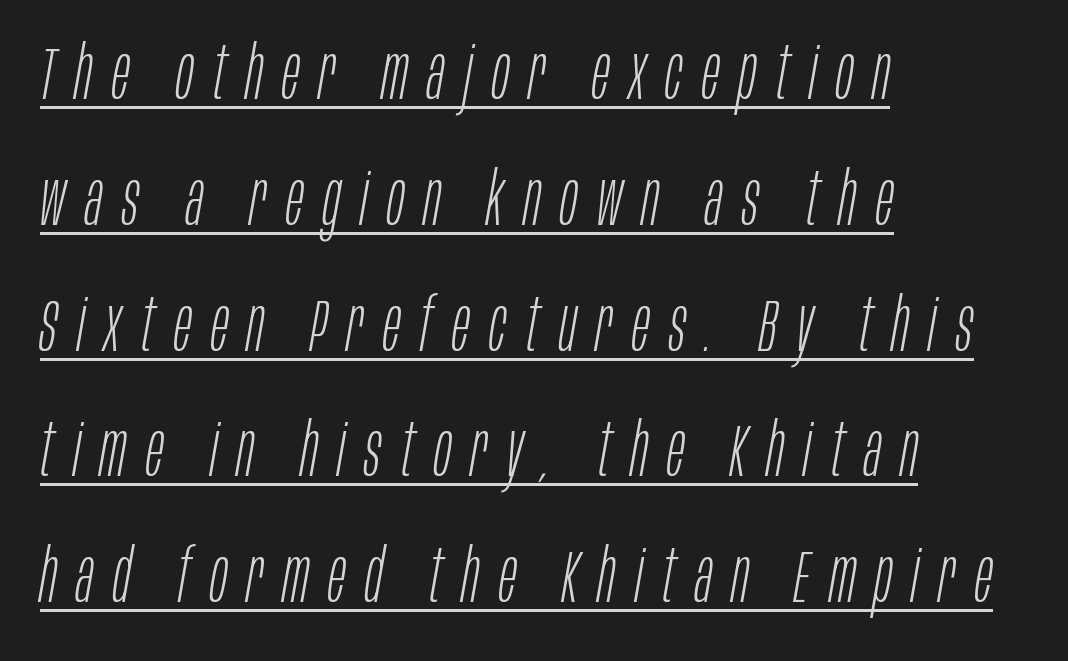
A typesetter would call this leading conventional body-copy spacing. You can see a thin bar hugging the bottom of the glyphs. Caption: multi-line text, flush left, ragged right. The rendering applies a slant to the glyphs.
